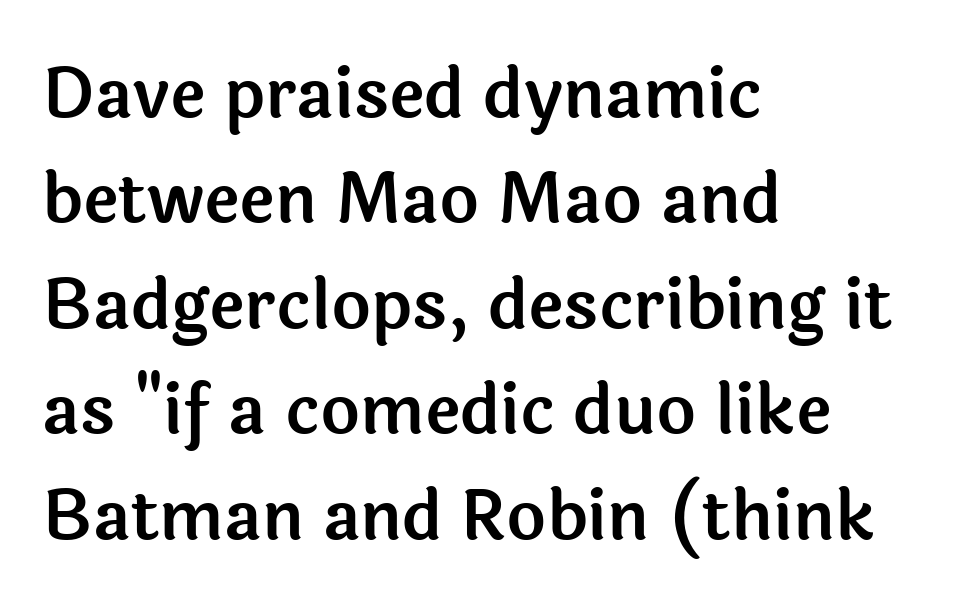
Examine the stroke ends and you'll find no serifs. Does extra space separate the letters? No, they use regular spacing. Teacher's note: observe the even left margin — that is flush-left alignment. Words float on clear page, feet unadorned. Each letter keeps its own natural width here, so spacing adapts to shape. Quick note: not italic, upright.
